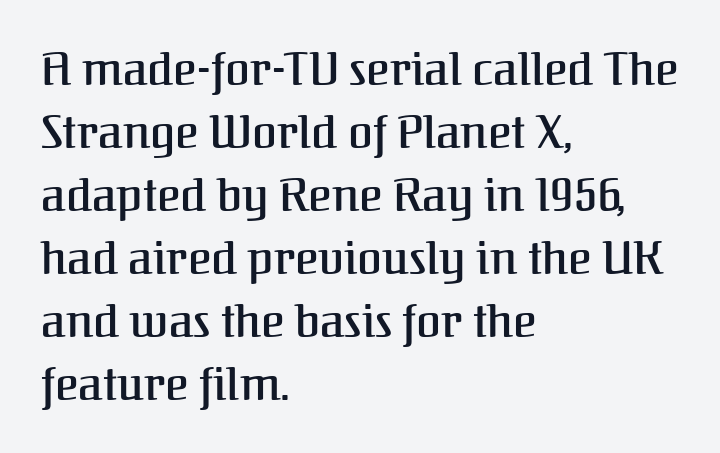
{"serif": "yes", "italic": "no", "width": "normal", "stroke_contrast": "medium", "x_height": "medium", "monospaced": "no", "underline": "no", "align": "left", "line_spacing": "normal", "line_spacing_ratio": 1.4, "letter_spacing": "normal", "letter_spacing_em": 0.0, "glyph_px": 45}
